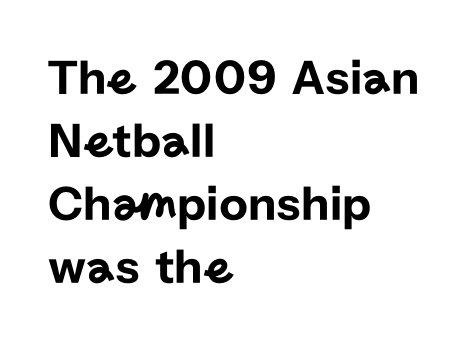
Q: Is the text italic (slanted)? A: No, it is upright.
Q: Is the typeface a serif or a sans-serif typeface? A: Sans-serif.
Q: Is the text underlined? A: No.
Q: How is the paragraph aligned? A: Left-aligned.
Q: Is the spacing between letters normal or unusually wide? A: Normal.
Q: Is the spacing between lines tight, normal or loose? A: Normal.
Q: Width (condensed, normal, or wide)? A: Normal.
Q: Stroke contrast? A: Low.
Q: x-height? A: Medium.
Q: Monospaced? A: No.
